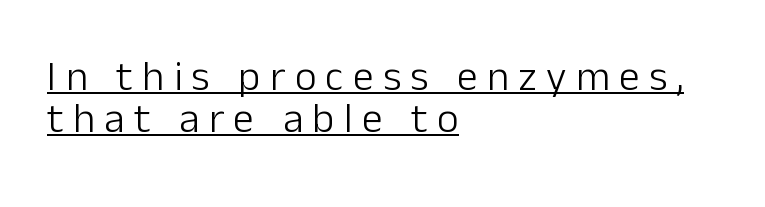
Q: Is the text bold? A: No.
Q: Is the text italic (slanted)? A: No, it is upright.
Q: Is the typeface a serif or a sans-serif typeface? A: Sans-serif.
Q: Is the text underlined? A: Yes.
Q: How is the paragraph aligned? A: Left-aligned.
Q: Is the spacing between letters normal or unusually wide? A: Unusually wide.
Q: Is the spacing between lines tight, normal or loose? A: Tight.
Q: Width (condensed, normal, or wide)? A: Normal.
Q: Stroke contrast? A: Low.
Q: x-height? A: Medium.
Q: Monospaced? A: No.
